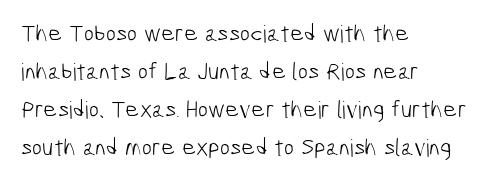
{"bold": "no", "underline": "no", "align": "left", "line_spacing": "normal", "line_spacing_ratio": 1.59, "letter_spacing": "normal", "letter_spacing_em": 0.0, "glyph_px": 24}
